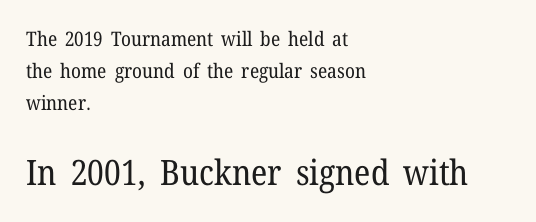
Ascenders rise straight up at ninety degrees. The ragged edge is on the right, which tells us the setting is flush left. Here the second block reads like a headline and the first like body copy. On a weight scale, this lands at 450 or below.
